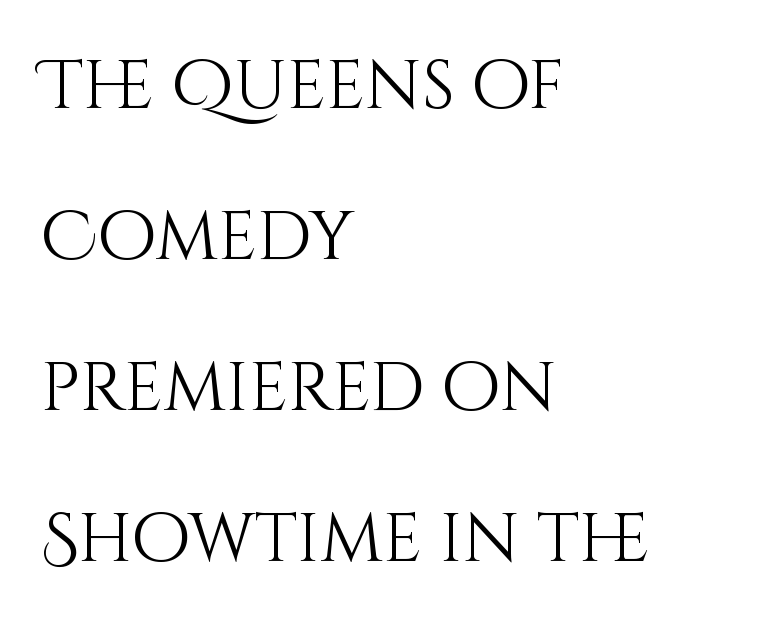
The image shows 68 px light type, upright; set left-aligned, loose line spacing (2.22x), normal letter spacing, not underlined; medium stroke contrast and a large x-height.
